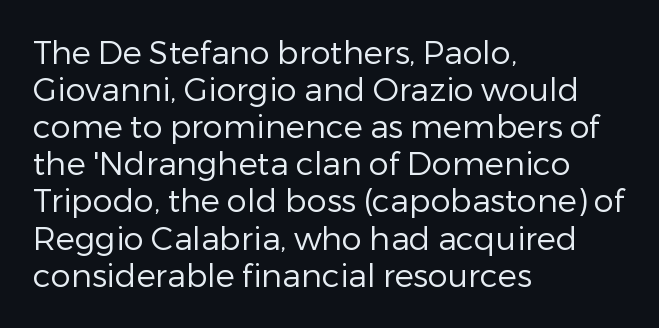
Q: Is the text bold? A: No.
Q: Is the text italic (slanted)? A: No, it is upright.
Q: Is the typeface a serif or a sans-serif typeface? A: Sans-serif.
Q: Is the text underlined? A: No.
Q: How is the paragraph aligned? A: Left-aligned.
Q: Is the spacing between letters normal or unusually wide? A: Normal.
Q: Width (condensed, normal, or wide)? A: Normal.
Q: Stroke contrast? A: Low.
Q: x-height? A: Medium.
Q: Monospaced? A: No.
